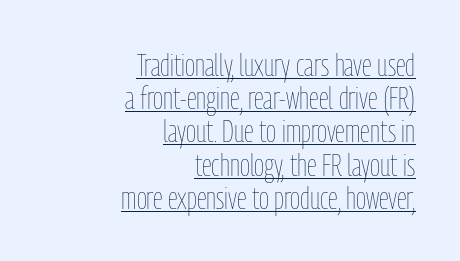
{"italic": "no", "bold": "no", "weight": "thin", "width": "condensed", "stroke_contrast": "low", "x_height": "medium", "monospaced": "no", "underline": "yes", "align": "right", "line_spacing": "tight", "line_spacing_ratio": 1.07, "letter_spacing": "normal", "letter_spacing_em": 0.0, "glyph_px": 31}
